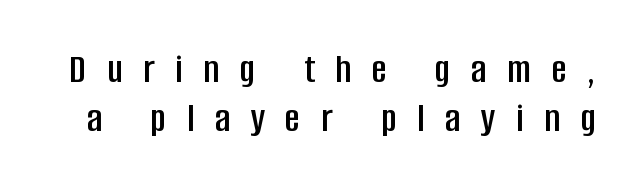
The image shows 42 px condensed sans-serif type, upright; set line spacing 1.17x, unusually wide letter spacing (+0.49 em), not underlined; low stroke contrast and a large x-height.
